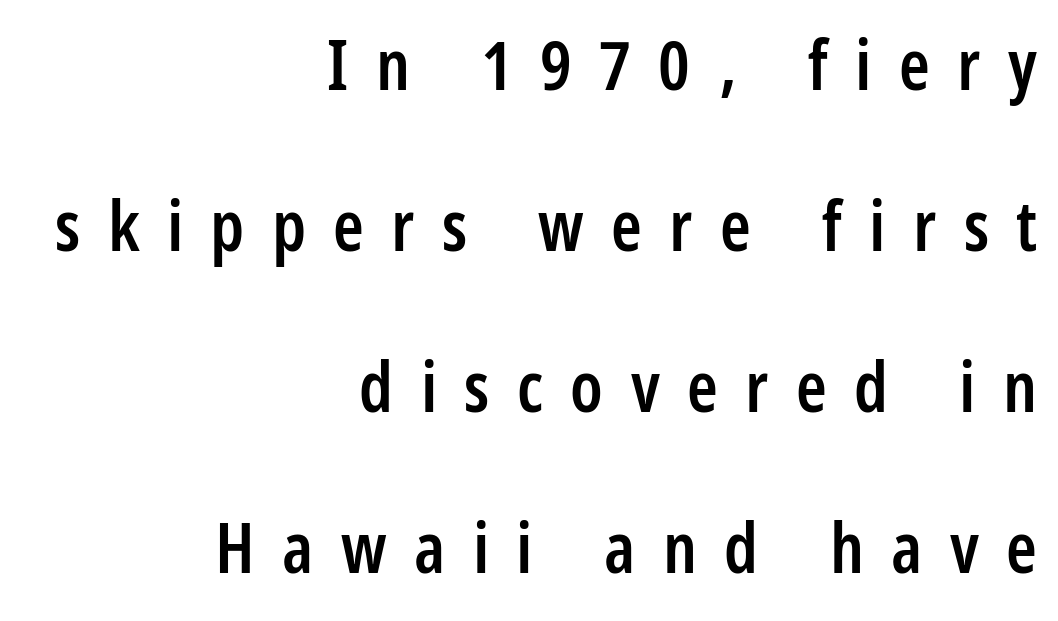
Q: Is the text bold? A: Semi-bold.
Q: Is the text italic (slanted)? A: No, it is upright.
Q: Is the typeface a serif or a sans-serif typeface? A: Sans-serif.
Q: Is the text underlined? A: No.
Q: How is the paragraph aligned? A: Right-aligned.
Q: Is the spacing between letters normal or unusually wide? A: Unusually wide.
Q: Is the spacing between lines tight, normal or loose? A: Loose.
Q: Width (condensed, normal, or wide)? A: Condensed.
Q: Stroke contrast? A: Low.
Q: x-height? A: Large.
Q: Monospaced? A: No.
